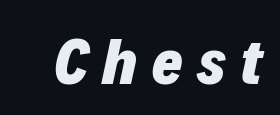
Q: Is the text bold? A: Yes.
Q: Is the text italic (slanted)? A: Yes, it leans right by about 12 degrees.
Q: Is the text underlined? A: No.
Q: Is the spacing between letters normal or unusually wide? A: Unusually wide.
Q: Width (condensed, normal, or wide)? A: Normal.
Q: Stroke contrast? A: Low.
Q: x-height? A: Medium.
Q: Monospaced? A: No.
